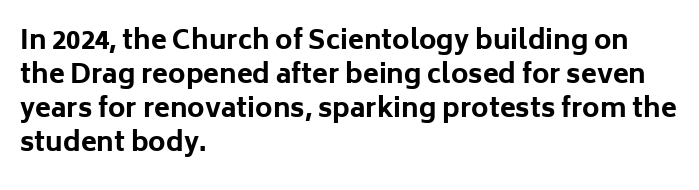
The image shows 26 px bold type, upright; set left-aligned, normal line spacing (1.31x), normal letter spacing, not underlined.
